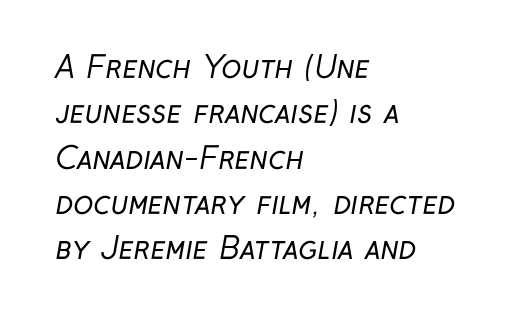
{"serif": "no", "bold": "no", "weight": "regular", "width": "condensed", "stroke_contrast": "low", "x_height": "medium", "monospaced": "no", "underline": "no", "align": "left", "line_spacing": "normal", "line_spacing_ratio": 1.51, "letter_spacing": "normal", "letter_spacing_em": 0.0, "glyph_px": 30}
